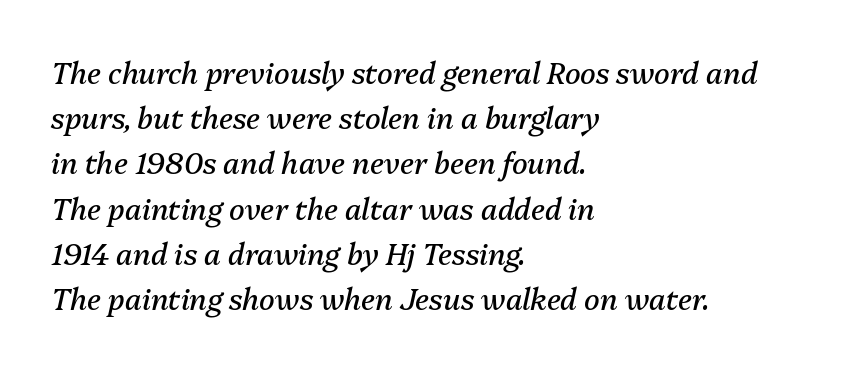
Q: Is the text bold? A: No.
Q: Is the text italic (slanted)? A: Yes, it leans right by about 13 degrees.
Q: Is the text underlined? A: No.
Q: How is the paragraph aligned? A: Left-aligned.
Q: Is the spacing between letters normal or unusually wide? A: Normal.
Q: Is the spacing between lines tight, normal or loose? A: Normal.
Q: Width (condensed, normal, or wide)? A: Normal.
Q: Stroke contrast? A: Medium.
Q: x-height? A: Medium.
Q: Monospaced? A: No.
